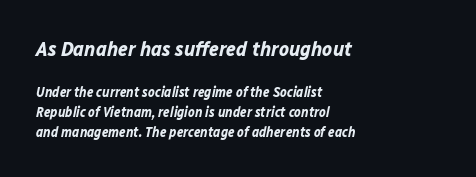
{"italic": "yes", "lean": "right", "slant_degrees": 12, "bold": "yes", "underline": "no", "align": "left", "line_spacing": "normal", "line_spacing_ratio": 1.43, "letter_spacing": "normal", "letter_spacing_em": 0.0, "larger_block": "first", "size_ratio": 1.5, "glyph_px": 21}
